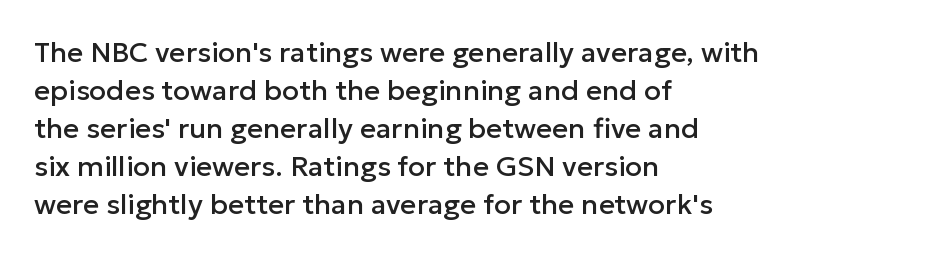
Q: Is the text italic (slanted)? A: No, it is upright.
Q: Is the typeface a serif or a sans-serif typeface? A: Sans-serif.
Q: Is the text underlined? A: No.
Q: How is the paragraph aligned? A: Left-aligned.
Q: Is the spacing between letters normal or unusually wide? A: Normal.
Q: Is the spacing between lines tight, normal or loose? A: Normal.
Q: Width (condensed, normal, or wide)? A: Normal.
Q: Stroke contrast? A: Low.
Q: x-height? A: Medium.
Q: Monospaced? A: No.
